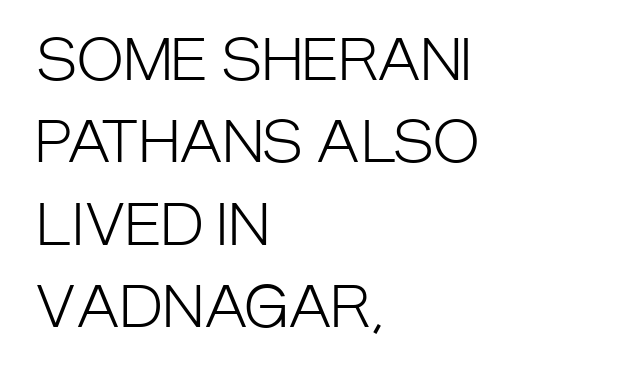
{"serif": "no", "italic": "no", "bold": "no", "weight": "light", "width": "condensed", "stroke_contrast": "low", "x_height": "large", "monospaced": "no", "underline": "no", "align": "left", "line_spacing": "normal", "line_spacing_ratio": 1.47, "letter_spacing": "normal", "letter_spacing_em": 0.0, "glyph_px": 56}
